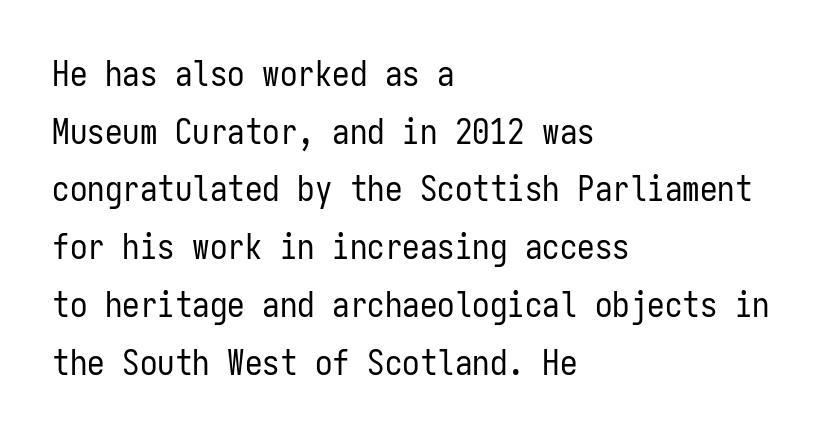
You could call the tracking neutral — neither tight nor loose. Upright lettering throughout. What's the leading like? Ordinary, nothing unusual. Caption: multi-line text, flush left, ragged right. Letterform terminals end flat and unadorned throughout the passage. Weight class: somewhere from thin through regular.
